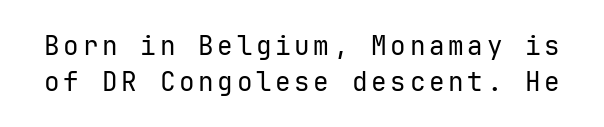
The image shows 26 px text type, upright; set normal line spacing (1.39x), not underlined.
